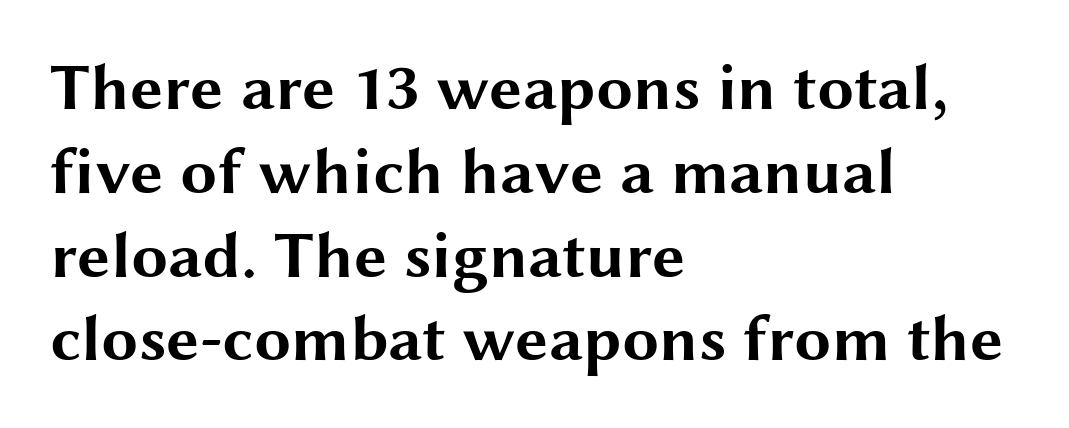
{"serif": "no", "italic": "no", "bold": "yes", "weight": "bold", "width": "wide", "stroke_contrast": "medium", "x_height": "medium", "monospaced": "no", "underline": "no", "align": "left", "line_spacing": "normal", "line_spacing_ratio": 1.27, "letter_spacing": "normal", "letter_spacing_em": 0.0, "glyph_px": 66}
